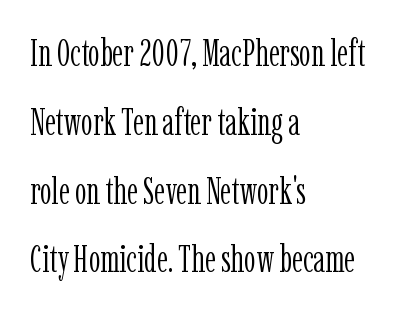
Q: Is the text bold? A: No.
Q: Is the text italic (slanted)? A: No, it is upright.
Q: Is the typeface a serif or a sans-serif typeface? A: Serif.
Q: Is the text underlined? A: No.
Q: How is the paragraph aligned? A: Left-aligned.
Q: Is the spacing between letters normal or unusually wide? A: Normal.
Q: Width (condensed, normal, or wide)? A: Condensed.
Q: Stroke contrast? A: Low.
Q: x-height? A: Medium.
Q: Monospaced? A: No.
